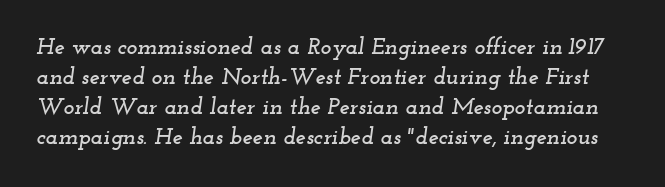
{"italic": "yes", "lean": "right", "slant_degrees": 12, "underline": "no", "line_spacing": "normal", "line_spacing_ratio": 1.31, "letter_spacing": "normal", "letter_spacing_em": 0.0, "glyph_px": 23}
